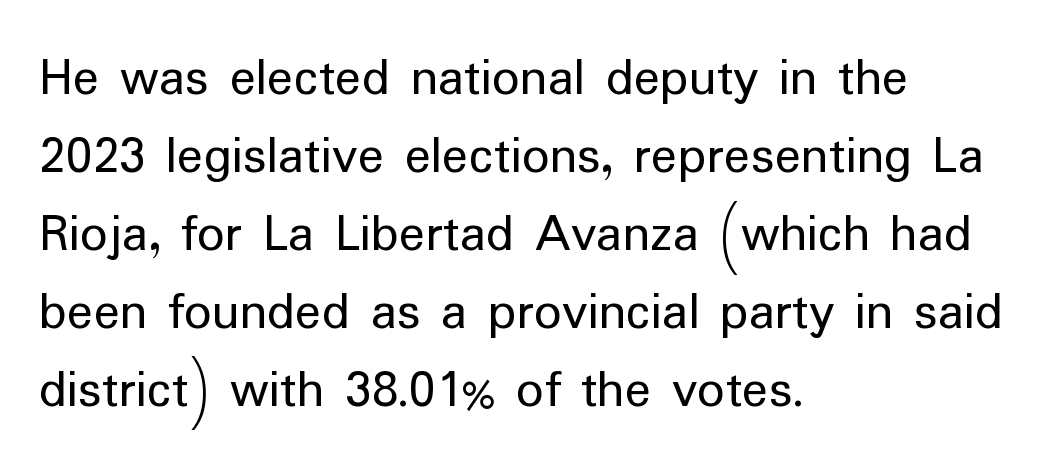
Typeset ragged right — the left edge is the straight one. No heavy texture on the line: the type isn't bold. Are there feet on the stems? There aren't — it's a sans. The passage shown is typed in a proportional face where columns would drift. Regarding leading, the lines here are spaced in the standard way. A clean baseline with only descenders dipping below it.
